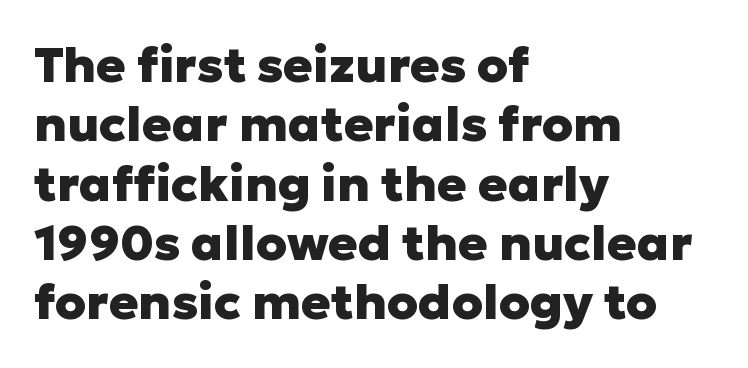
The zone under the glyphs is completely vacant. Grotesque or geometric, the face here clearly has no serifs. Leftover space on each line is placed entirely after the last word. Do the letters lean? They stand straight. Typographic density is high because the face is bold. Default kerning and tracking; the words read as compact shapes.
